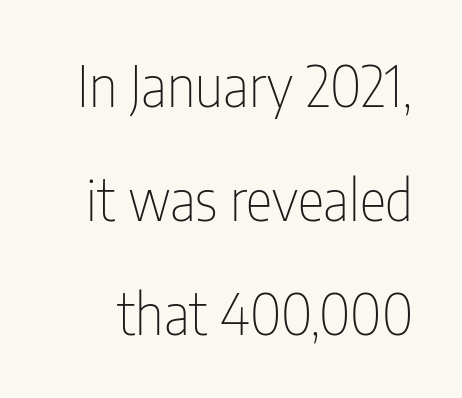
The image shows 56 px thin, condensed sans-serif type, upright; set loose line spacing (2.04x), normal letter spacing, not underlined; low stroke contrast and a medium x-height.
